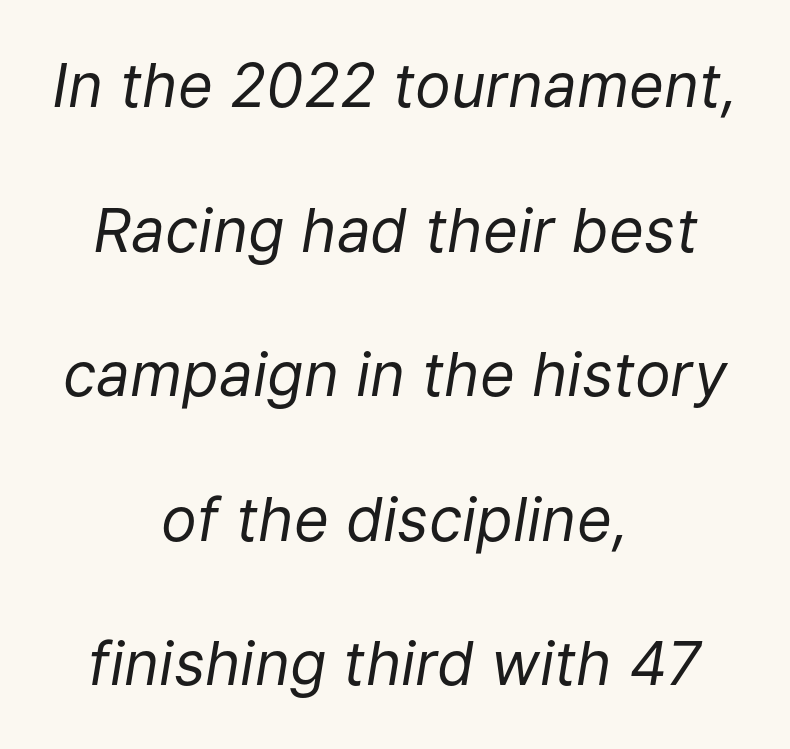
{"italic": "yes", "lean": "right", "slant_degrees": 9, "bold": "no", "weight": "regular", "width": "normal", "stroke_contrast": "low", "x_height": "medium", "monospaced": "no", "underline": "no", "align": "center", "line_spacing": "loose", "line_spacing_ratio": 2.41, "letter_spacing": "normal", "letter_spacing_em": 0.0, "glyph_px": 60}
